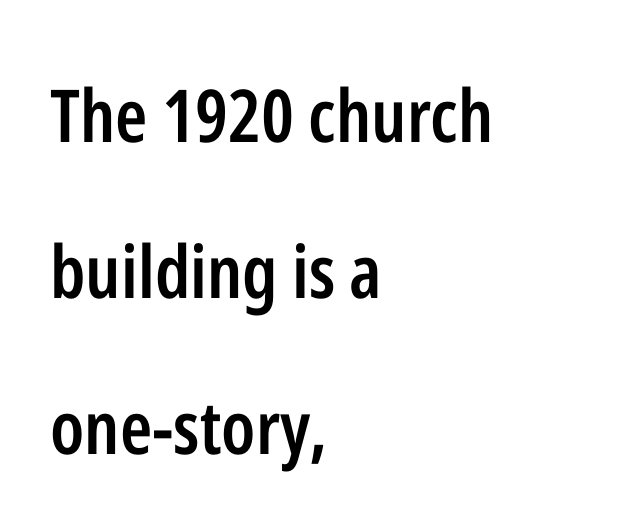
{"serif": "no", "italic": "no", "bold": "semi", "weight": "semibold", "width": "condensed", "stroke_contrast": "low", "x_height": "medium", "monospaced": "no", "underline": "no", "align": "left", "line_spacing": "loose", "line_spacing_ratio": 2.14, "letter_spacing": "normal", "letter_spacing_em": 0.0, "glyph_px": 73}
